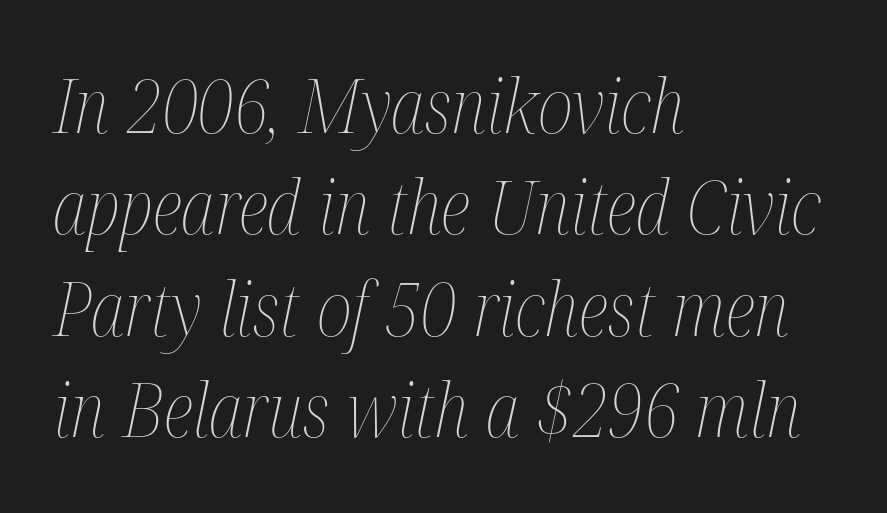
{"italic": "yes", "lean": "right", "slant_degrees": 12, "bold": "no", "weight": "thin", "width": "condensed", "stroke_contrast": "medium", "x_height": "medium", "monospaced": "no", "underline": "no", "align": "left", "line_spacing": "normal", "line_spacing_ratio": 1.37, "letter_spacing": "normal", "letter_spacing_em": 0.0, "glyph_px": 74}
